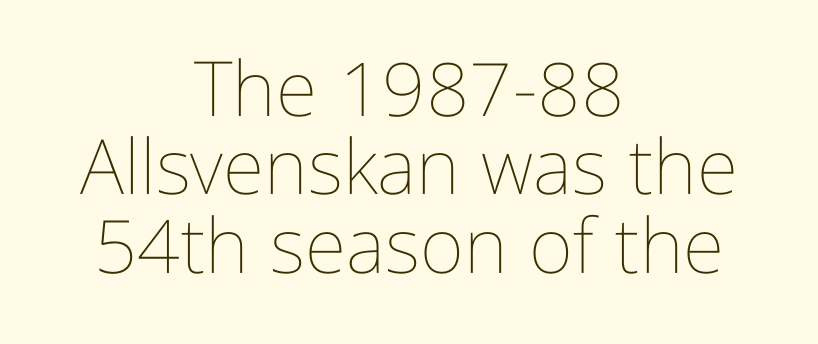
{"italic": "no", "bold": "no", "weight": "thin", "width": "condensed", "stroke_contrast": "low", "x_height": "medium", "monospaced": "no", "underline": "no", "align": "center", "line_spacing": "tight", "line_spacing_ratio": 1.03, "letter_spacing": "normal", "letter_spacing_em": 0.0, "glyph_px": 76}
